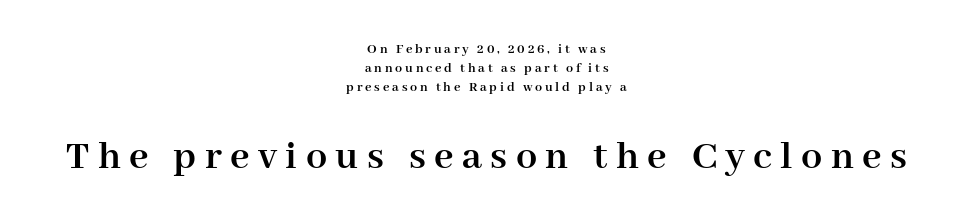
Vertically, the passage feels balanced, rows spaced as you'd expect. Typographically, this falls in the serif category. The rendering inserts visible extra space after every character. Character size in the trailing block exceeds that of the leading block. The passage shown is not underscored anywhere. These lines carry a lot of weight — the face is fully bold.
